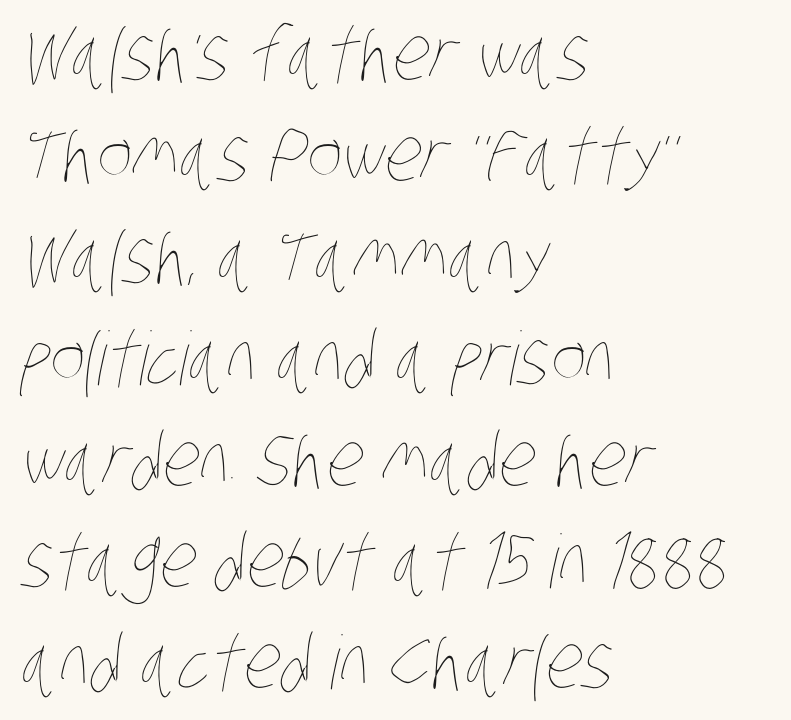
{"bold": "no", "weight": "thin", "width": "condensed", "stroke_contrast": "low", "x_height": "large", "monospaced": "no", "underline": "no", "align": "left", "line_spacing": "normal", "line_spacing_ratio": 1.37, "letter_spacing": "normal", "letter_spacing_em": 0.0, "glyph_px": 74}
